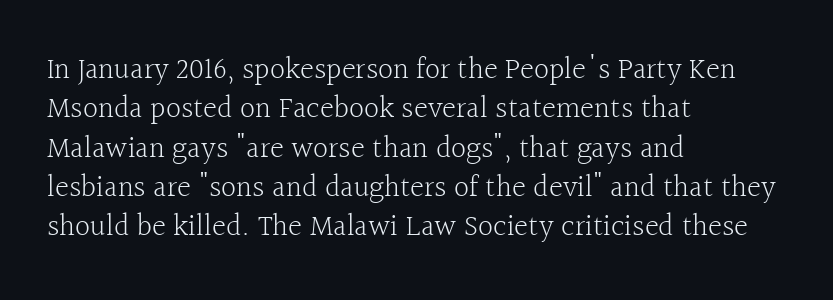
The image shows 30 px light serif type, upright; set left-aligned, normal line spacing (1.31x), normal letter spacing, not underlined; a medium x-height.
